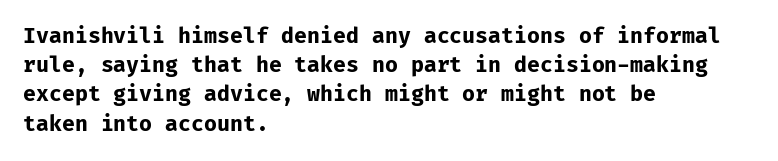
The image shows 21 px bold type, upright; set left-aligned, normal line spacing (1.39x), normal letter spacing, not underlined.
